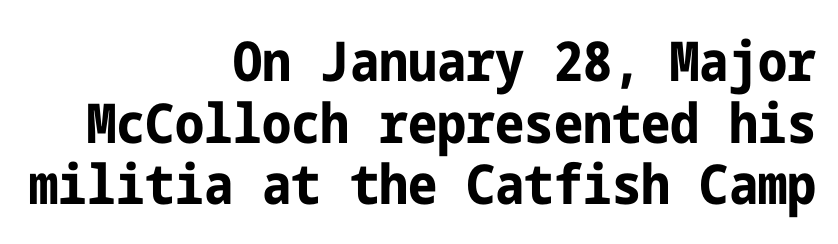
{"serif": "no", "italic": "no", "bold": "yes", "weight": "bold", "width": "condensed", "stroke_contrast": "low", "x_height": "medium", "underline": "no", "align": "right", "line_spacing": "tight", "line_spacing_ratio": 1.12, "letter_spacing": "normal", "letter_spacing_em": 0.0, "glyph_px": 55}
